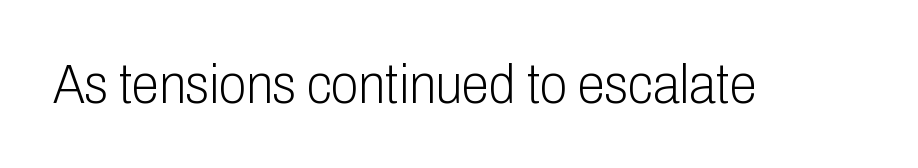
{"serif": "no", "italic": "no", "bold": "no", "weight": "light", "width": "condensed", "stroke_contrast": "low", "x_height": "medium", "monospaced": "no", "underline": "no", "letter_spacing": "normal", "letter_spacing_em": 0.0, "glyph_px": 56}
